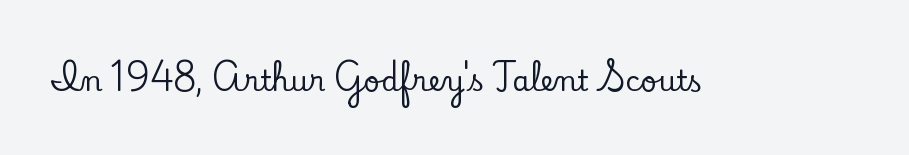
{"serif": "yes", "italic": "no", "width": "normal", "stroke_contrast": "low", "x_height": "small", "monospaced": "no", "underline": "no", "letter_spacing": "normal", "letter_spacing_em": 0.0, "glyph_px": 28}
